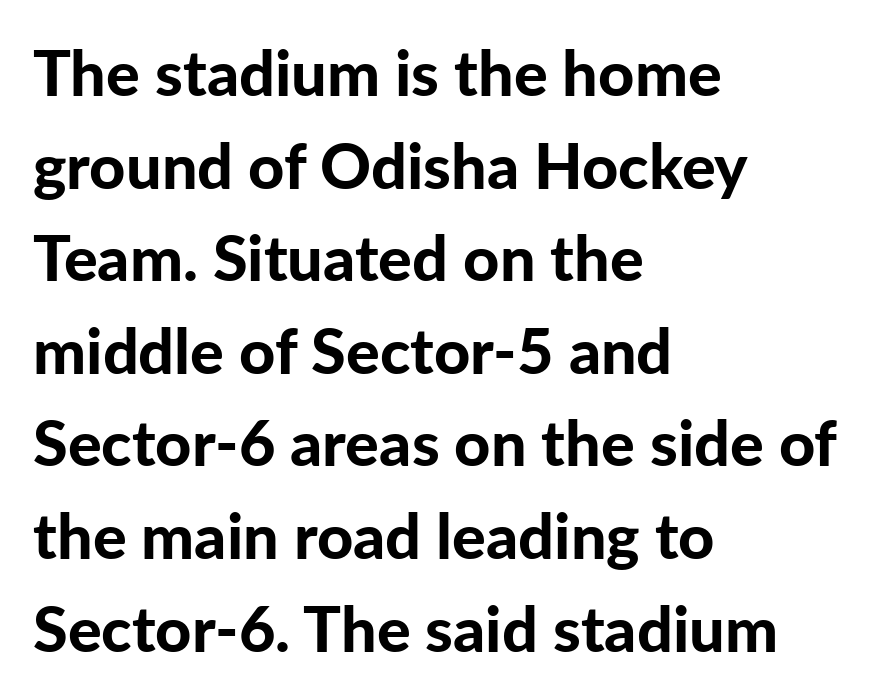
{"serif": "no", "italic": "no", "bold": "yes", "weight": "bold", "width": "normal", "stroke_contrast": "low", "x_height": "medium", "monospaced": "no", "underline": "no", "align": "left", "line_spacing": "normal", "line_spacing_ratio": 1.47, "letter_spacing": "normal", "letter_spacing_em": 0.0, "glyph_px": 63}
